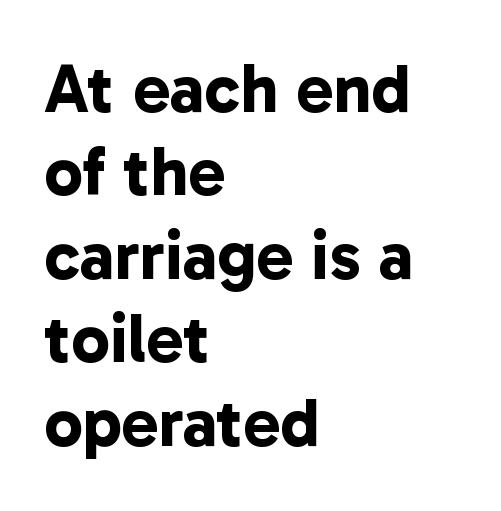
Q: Is the text bold? A: Yes.
Q: Is the typeface a serif or a sans-serif typeface? A: Sans-serif.
Q: Is the text underlined? A: No.
Q: How is the paragraph aligned? A: Left-aligned.
Q: Is the spacing between letters normal or unusually wide? A: Normal.
Q: Width (condensed, normal, or wide)? A: Normal.
Q: Stroke contrast? A: Low.
Q: x-height? A: Medium.
Q: Monospaced? A: No.
